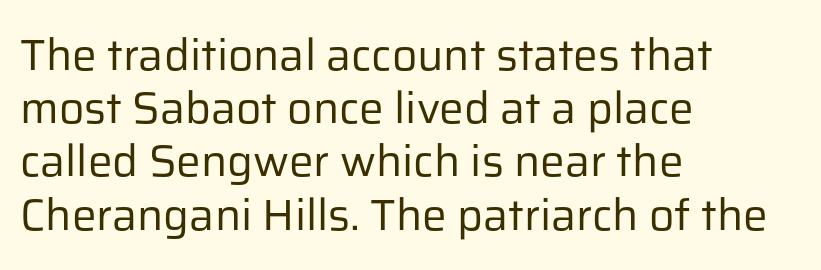
The image shows 44 px regular-weight sans-serif type, upright; set left-aligned, line spacing 1.21x, normal letter spacing, not underlined; low stroke contrast and a medium x-height.
